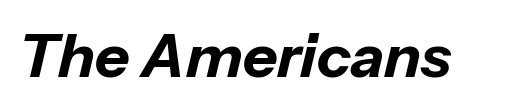
The image shows 60 px bold type, italic (leaning right); set normal letter spacing, not underlined; low stroke contrast and a medium x-height.
